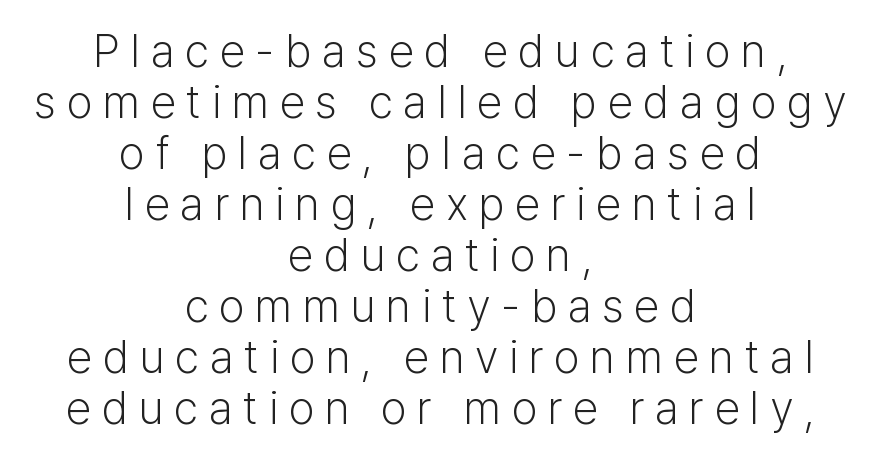
{"serif": "no", "italic": "no", "bold": "no", "weight": "light", "width": "normal", "stroke_contrast": "low", "x_height": "medium", "monospaced": "no", "underline": "no", "align": "center", "line_spacing": "tight", "line_spacing_ratio": 1.11, "letter_spacing": "wide", "letter_spacing_em": 0.23, "glyph_px": 46}
